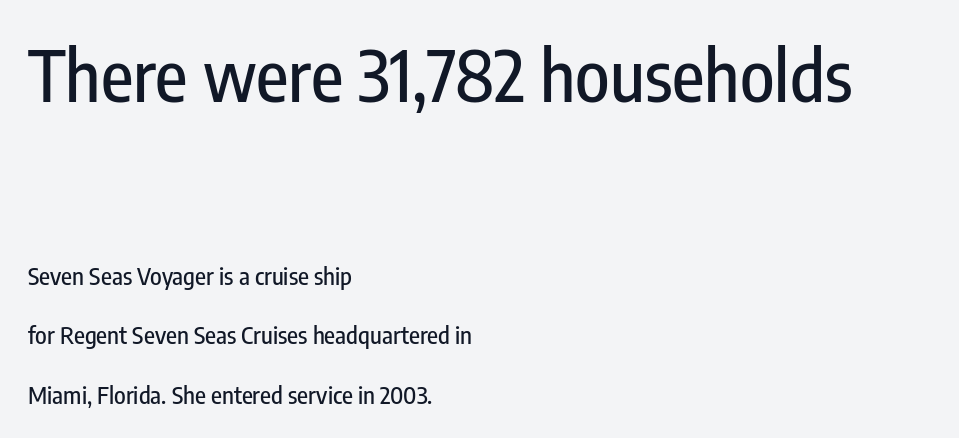
Decoration check: the copy has no underline. Look at the bottom of the vertical strokes: they stop flat, with no serifs. The designer gave the opening block more size than the closing block. This is the regular roman posture of the typeface.
